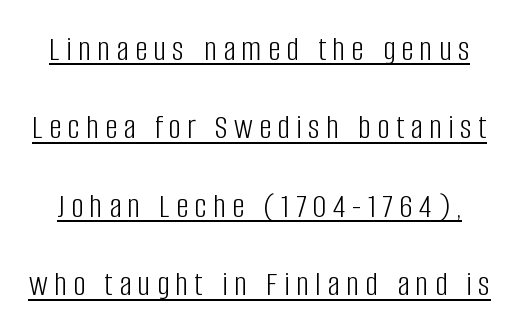
The image shows 35 px light, condensed sans-serif type, upright; set loose line spacing (2.24x), underlined; low stroke contrast and a large x-height.
